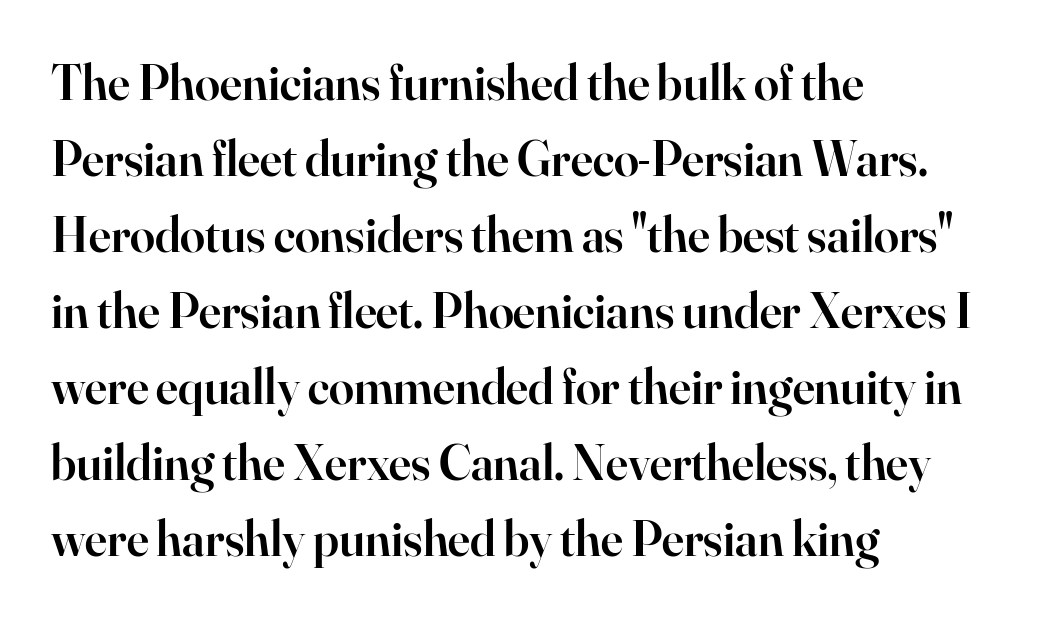
{"serif": "yes", "italic": "no", "bold": "semi", "weight": "semibold", "width": "normal", "stroke_contrast": "high", "x_height": "small", "monospaced": "no", "underline": "no", "align": "left", "line_spacing": "normal", "line_spacing_ratio": 1.52, "letter_spacing": "normal", "letter_spacing_em": 0.0, "glyph_px": 50}
